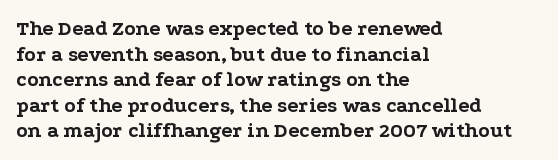
{"italic": "no", "bold": "yes", "underline": "no", "align": "left", "line_spacing_ratio": 1.22, "letter_spacing": "normal", "letter_spacing_em": 0.0, "glyph_px": 21}
